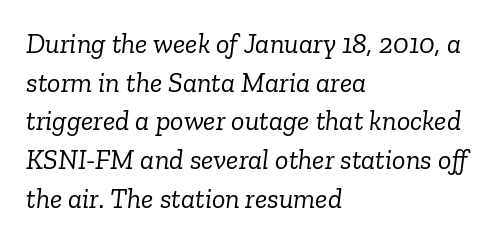
Compared with typical paragraphs, the rows here are spaced about the same. These lines are composed in type with serifs. The glyphs look as if they've been sheared to an angle. Stroke mass is kept to a normal reading level or below.
